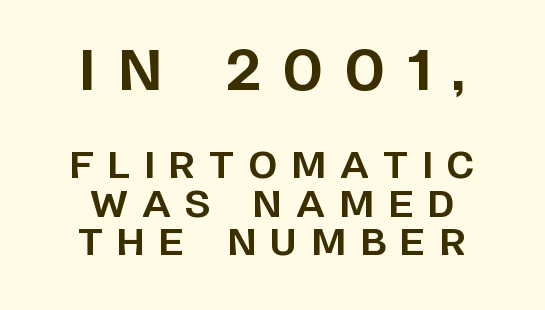
Q: Is the text bold? A: Yes.
Q: Is the text italic (slanted)? A: No, it is upright.
Q: Is the typeface a serif or a sans-serif typeface? A: Sans-serif.
Q: Is the text underlined? A: No.
Q: Is the spacing between letters normal or unusually wide? A: Unusually wide.
Q: Is the spacing between lines tight, normal or loose? A: Tight.
Q: Which block of text is set in a larger size, the first (top) or the second (bottom)? A: The first (top) one.
Q: Width (condensed, normal, or wide)? A: Normal.
Q: Stroke contrast? A: Low.
Q: x-height? A: Large.
Q: Monospaced? A: No.
